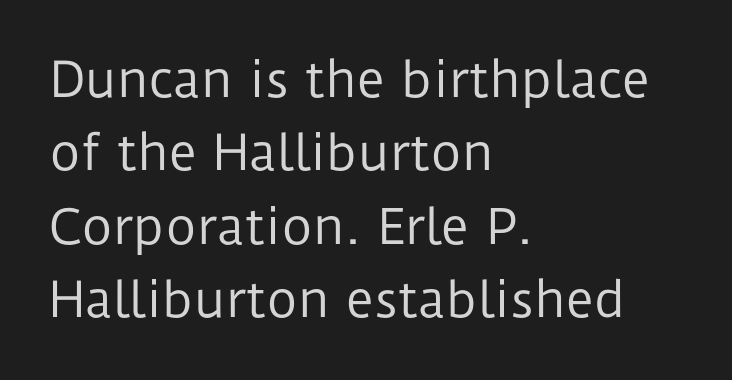
Q: Is the text bold? A: No.
Q: Is the text italic (slanted)? A: No, it is upright.
Q: Is the typeface a serif or a sans-serif typeface? A: Sans-serif.
Q: Is the text underlined? A: No.
Q: How is the paragraph aligned? A: Left-aligned.
Q: Is the spacing between letters normal or unusually wide? A: Normal.
Q: Is the spacing between lines tight, normal or loose? A: Normal.
Q: Width (condensed, normal, or wide)? A: Normal.
Q: Stroke contrast? A: Low.
Q: x-height? A: Medium.
Q: Monospaced? A: No.
